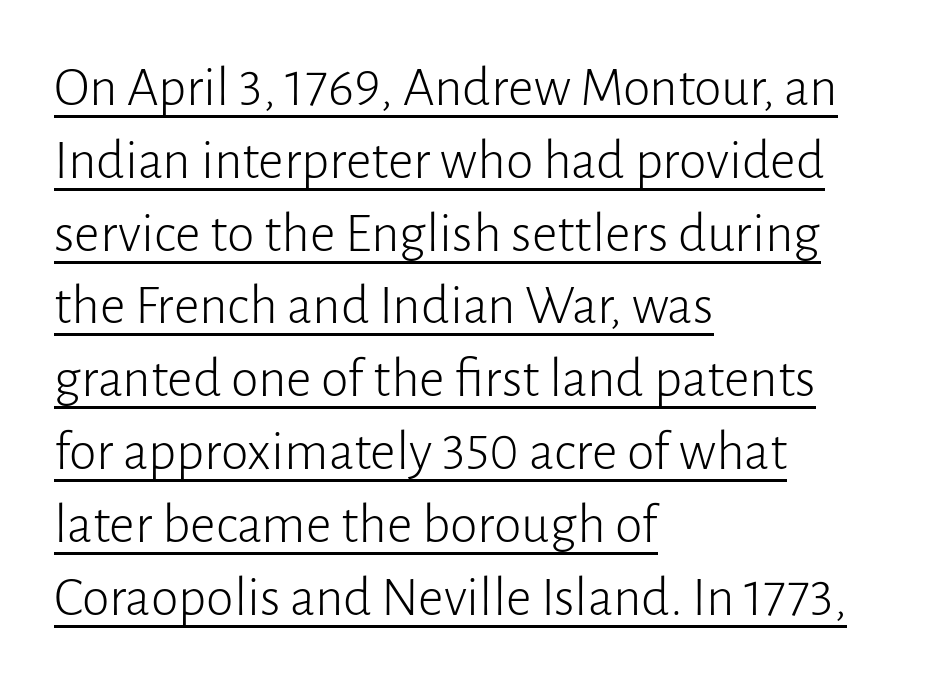
Q: Is the text bold? A: No.
Q: Is the text italic (slanted)? A: No, it is upright.
Q: Is the typeface a serif or a sans-serif typeface? A: Sans-serif.
Q: Is the text underlined? A: Yes.
Q: How is the paragraph aligned? A: Left-aligned.
Q: Is the spacing between letters normal or unusually wide? A: Normal.
Q: Is the spacing between lines tight, normal or loose? A: Normal.
Q: Width (condensed, normal, or wide)? A: Normal.
Q: Stroke contrast? A: Low.
Q: x-height? A: Medium.
Q: Monospaced? A: No.
